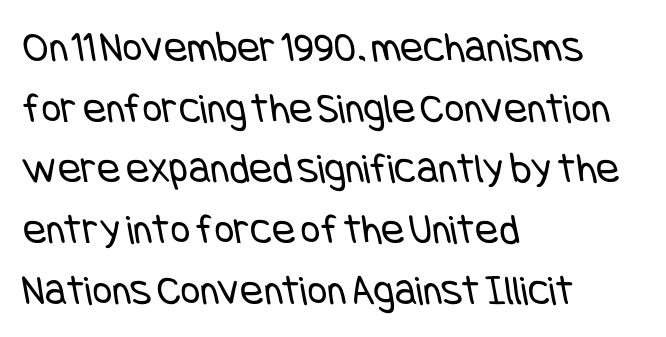
This rendering uses left alignment, leaving the right contour irregular. There is no visible air inserted between adjacent glyphs. The typesetting does not lean heavy: it is not bold. Regular leading. Nope, no serifs anywhere on these letters. Anything drawn beneath the words? Only blank space.
